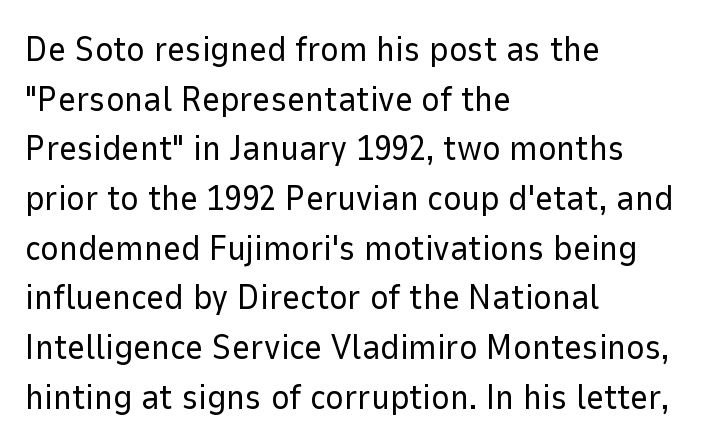
This sample uses an upright cut, with every glyph sitting square on the baseline. No letter is thick-stroked: the sample isn't bold. In terms of letterform style, serifs are entirely absent. Successive baselines arrive at the customary interval. Has an underline been added? It has not. These lines stack with their left ends in a neat column.
